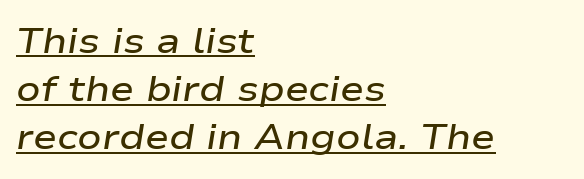
Character widths vary here, with narrow letters taking less room than wide ones. These lines stack with their left ends in a neat column. How heavy is the stroke? Medium-heavy — a semibold, shy of bold. Short note: letters normally spaced.
